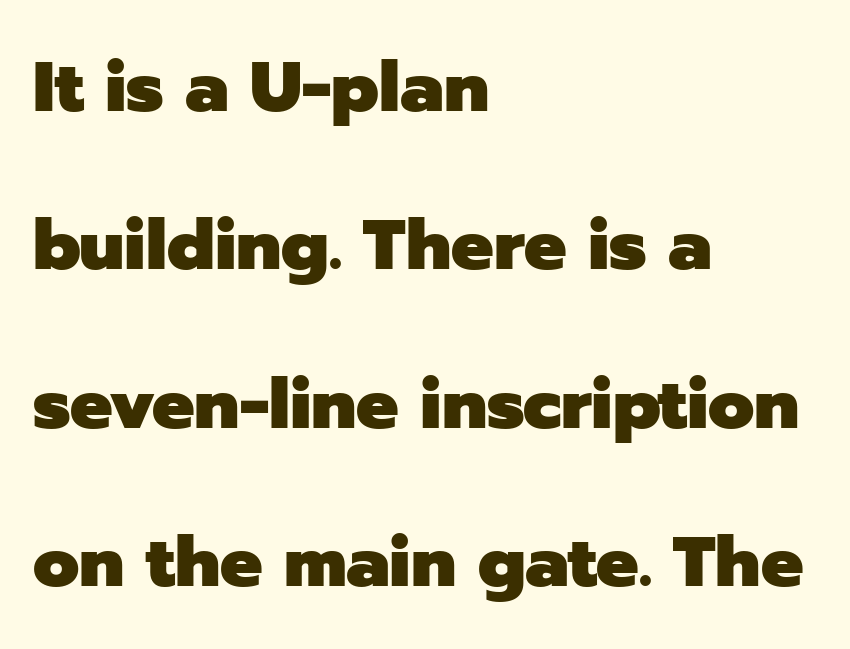
The image shows 71 px heavy sans-serif type, upright; set left-aligned, loose line spacing (2.23x), normal letter spacing, not underlined; low stroke contrast and a medium x-height.
